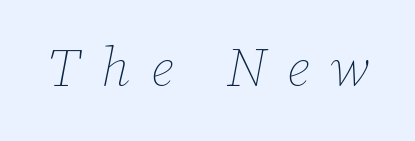
{"italic": "yes", "lean": "right", "slant_degrees": 12, "bold": "no", "weight": "thin", "width": "normal", "stroke_contrast": "low", "x_height": "medium", "monospaced": "no", "underline": "no", "letter_spacing": "wide", "letter_spacing_em": 0.39, "glyph_px": 54}
